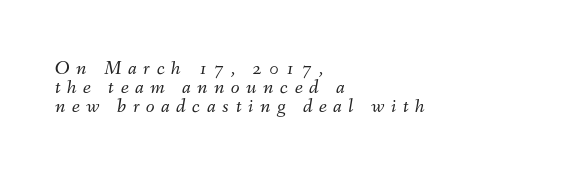
{"italic": "yes", "lean": "right", "slant_degrees": 9, "bold": "no", "underline": "no", "align": "left", "line_spacing": "tight", "line_spacing_ratio": 0.96, "letter_spacing": "wide", "letter_spacing_em": 0.33, "glyph_px": 20}
